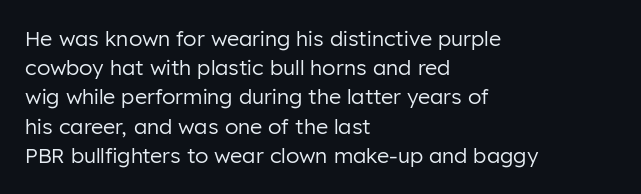
Tracking here is standard; glyphs follow each other at the usual distance. Heft: none added — not bold. These lines are set flush left with a ragged right edge. The letters stand straight up with perfectly vertical stems. Has an underline been added? It has not.
